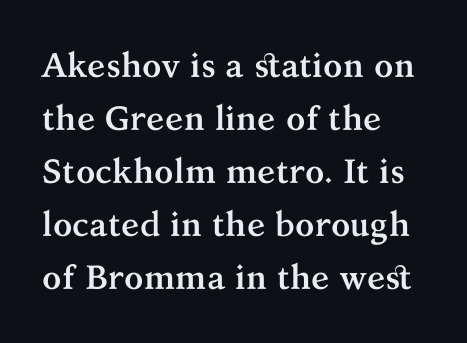
{"serif": "yes", "italic": "no", "bold": "yes", "weight": "semibold", "width": "normal", "stroke_contrast": "medium", "x_height": "medium", "monospaced": "no", "underline": "no", "align": "left", "line_spacing": "normal", "line_spacing_ratio": 1.56, "letter_spacing": "normal", "letter_spacing_em": 0.0, "glyph_px": 34}
